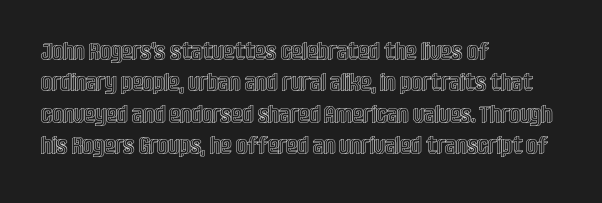
Q: Is the text italic (slanted)? A: No, it is upright.
Q: Is the text underlined? A: No.
Q: How is the paragraph aligned? A: Left-aligned.
Q: Is the spacing between letters normal or unusually wide? A: Normal.
Q: Is the spacing between lines tight, normal or loose? A: Normal.
